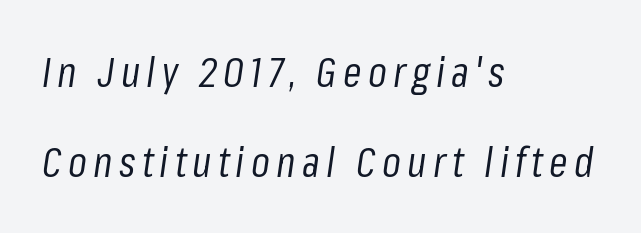
This block would shrink considerably if given ordinary leading; it's expanded now. On a weight scale, this lands at 450 or below. A bare baseline throughout the passage. Leftover space on each line is placed entirely after the last word.
